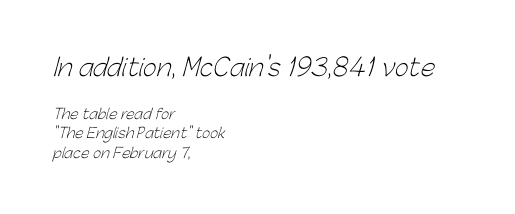
{"bold": "no", "underline": "no", "align": "left", "line_spacing": "normal", "line_spacing_ratio": 1.4, "letter_spacing": "normal", "letter_spacing_em": 0.0, "larger_block": "first", "size_ratio": 1.71, "glyph_px": 24}
